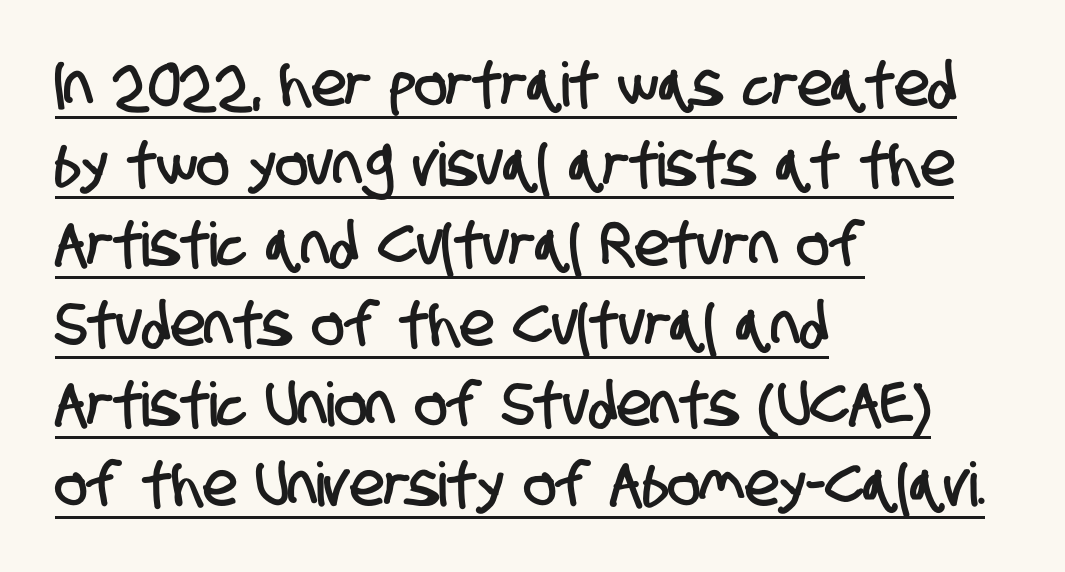
Q: Is the typeface a serif or a sans-serif typeface? A: Sans-serif.
Q: Is the text underlined? A: Yes.
Q: How is the paragraph aligned? A: Left-aligned.
Q: Is the spacing between letters normal or unusually wide? A: Normal.
Q: Is the spacing between lines tight, normal or loose? A: Normal.
Q: Width (condensed, normal, or wide)? A: Condensed.
Q: Stroke contrast? A: Low.
Q: x-height? A: Large.
Q: Monospaced? A: No.
